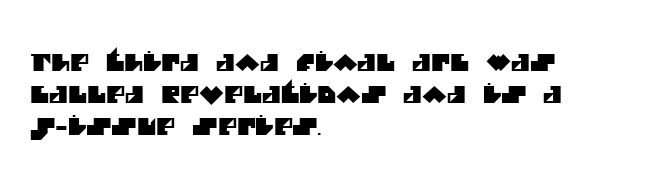
{"underline": "no", "align": "left", "line_spacing": "normal", "line_spacing_ratio": 1.39, "letter_spacing": "normal", "letter_spacing_em": 0.0, "glyph_px": 23}
